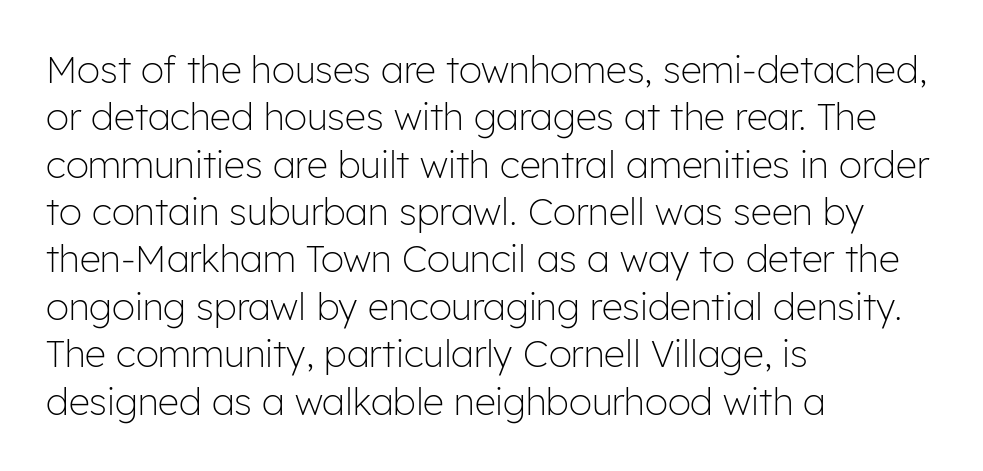
Horizontal alignment here is leftward, the default for most running prose. Is the type heavy? It reads as light-to-regular instead. Does the leading feel generous? No, just average. Do the characters align in a grid? No, the font is proportional. This sample uses plain, unmodified letter spacing.
